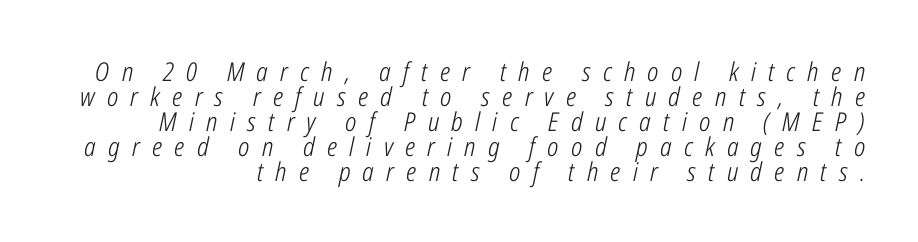
If you measured baseline to baseline, you'd find a short distance. Teacher's note: observe the even right margin — that is flush-right alignment. The lettering tilts uniformly, giving the passage an italic look. Observe the wide spacing: letters keep a clear distance from each other.
